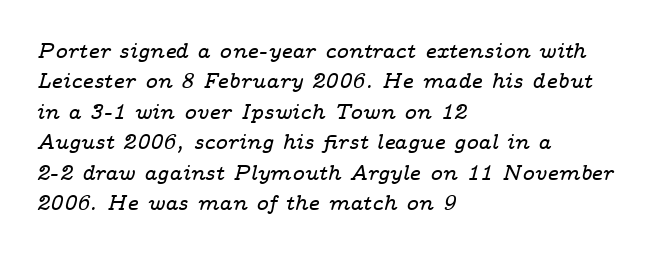
The image shows 21 px text type, italic (leaning right); set left-aligned, normal line spacing (1.45x), normal letter spacing, not underlined.
